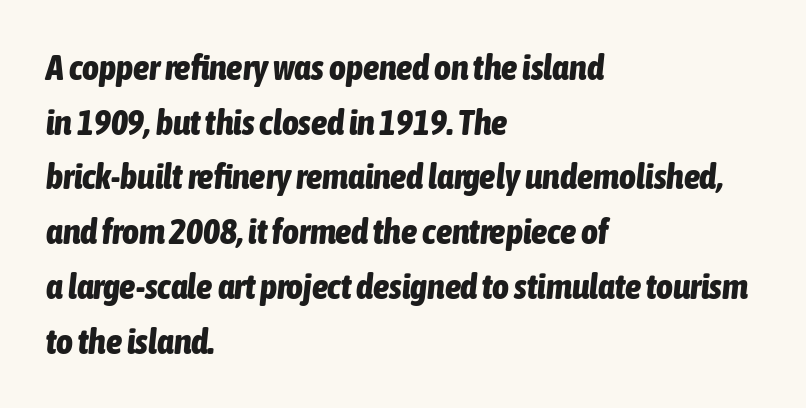
The image shows 36 px bold, condensed type, italic (leaning right); set left-aligned, normal line spacing (1.52x), normal letter spacing, not underlined; low stroke contrast and a medium x-height.
